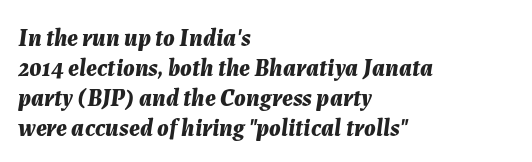
Q: Is the text bold? A: Yes.
Q: Is the text italic (slanted)? A: Yes, it leans right by about 7 degrees.
Q: Is the text underlined? A: No.
Q: How is the paragraph aligned? A: Left-aligned.
Q: Is the spacing between letters normal or unusually wide? A: Normal.
Q: Is the spacing between lines tight, normal or loose? A: Normal.
